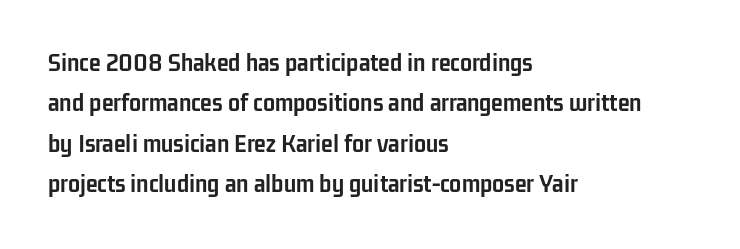
The image shows 27 px bold type, upright; set left-aligned, normal line spacing (1.5x), normal letter spacing, not underlined.
